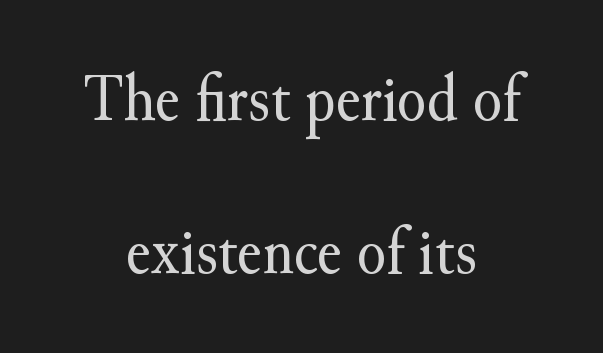
Q: Is the text bold? A: No.
Q: Is the text italic (slanted)? A: No, it is upright.
Q: Is the typeface a serif or a sans-serif typeface? A: Serif.
Q: Is the text underlined? A: No.
Q: How is the paragraph aligned? A: Centered.
Q: Is the spacing between letters normal or unusually wide? A: Normal.
Q: Is the spacing between lines tight, normal or loose? A: Loose.
Q: Width (condensed, normal, or wide)? A: Normal.
Q: Stroke contrast? A: Medium.
Q: x-height? A: Small.
Q: Monospaced? A: No.
